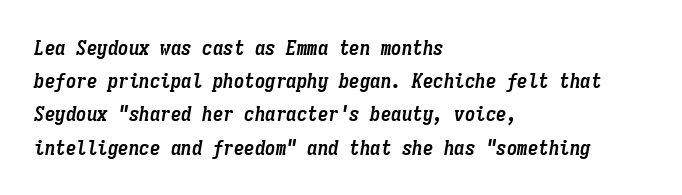
Q: Is the text bold? A: Yes.
Q: Is the text italic (slanted)? A: Yes, it leans right by about 9 degrees.
Q: Is the text underlined? A: No.
Q: How is the paragraph aligned? A: Left-aligned.
Q: Is the spacing between letters normal or unusually wide? A: Normal.
Q: Is the spacing between lines tight, normal or loose? A: Normal.
